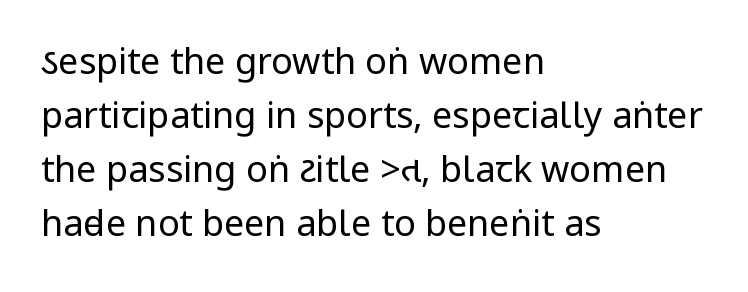
Q: Is the text bold? A: No.
Q: Is the text italic (slanted)? A: No, it is upright.
Q: Is the typeface a serif or a sans-serif typeface? A: Sans-serif.
Q: Is the text underlined? A: No.
Q: How is the paragraph aligned? A: Left-aligned.
Q: Is the spacing between letters normal or unusually wide? A: Normal.
Q: Is the spacing between lines tight, normal or loose? A: Normal.
Q: Width (condensed, normal, or wide)? A: Condensed.
Q: Stroke contrast? A: Low.
